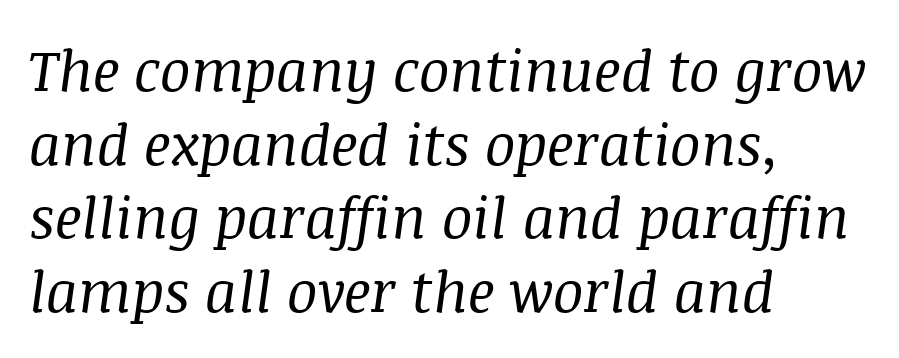
The image shows 57 px regular-weight serif type, italic (leaning right); set left-aligned, normal line spacing (1.29x), normal letter spacing, not underlined; medium stroke contrast and a large x-height.
